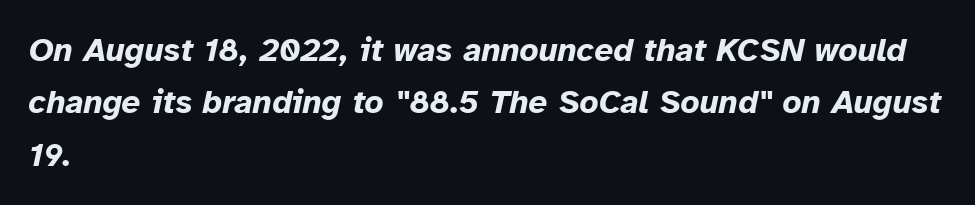
The image shows 33 px bold type, italic (leaning right); set left-aligned, normal line spacing (1.59x), normal letter spacing, not underlined; low stroke contrast and a medium x-height.
